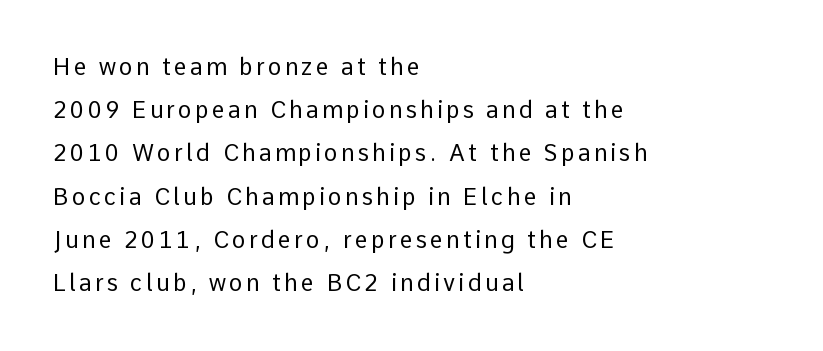
The face looks like a standard text weight, possibly lighter. The rag falls on the right side of this text block. The type sits square on the baseline with zero lean. The strip under each line holds only bare page.
